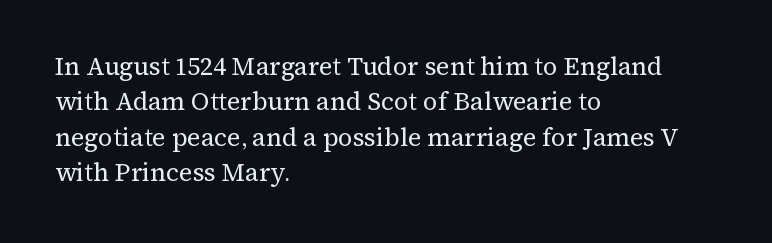
Q: Is the text bold? A: No.
Q: Is the text italic (slanted)? A: No, it is upright.
Q: Is the text underlined? A: No.
Q: How is the paragraph aligned? A: Left-aligned.
Q: Is the spacing between letters normal or unusually wide? A: Normal.
Q: Is the spacing between lines tight, normal or loose? A: Normal.
